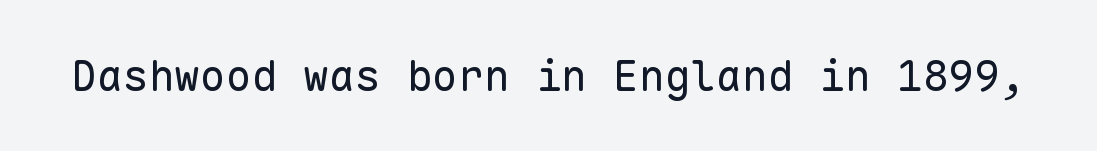
Each letter, wide or thin by design, is forced into the same width here. The passage shown has conventional tracking throughout. Tall strokes in this sample are plumb rather than angled. Unlike a traditional serif, this face leaves its strokes unadorned. The strip under each line holds only bare page.
